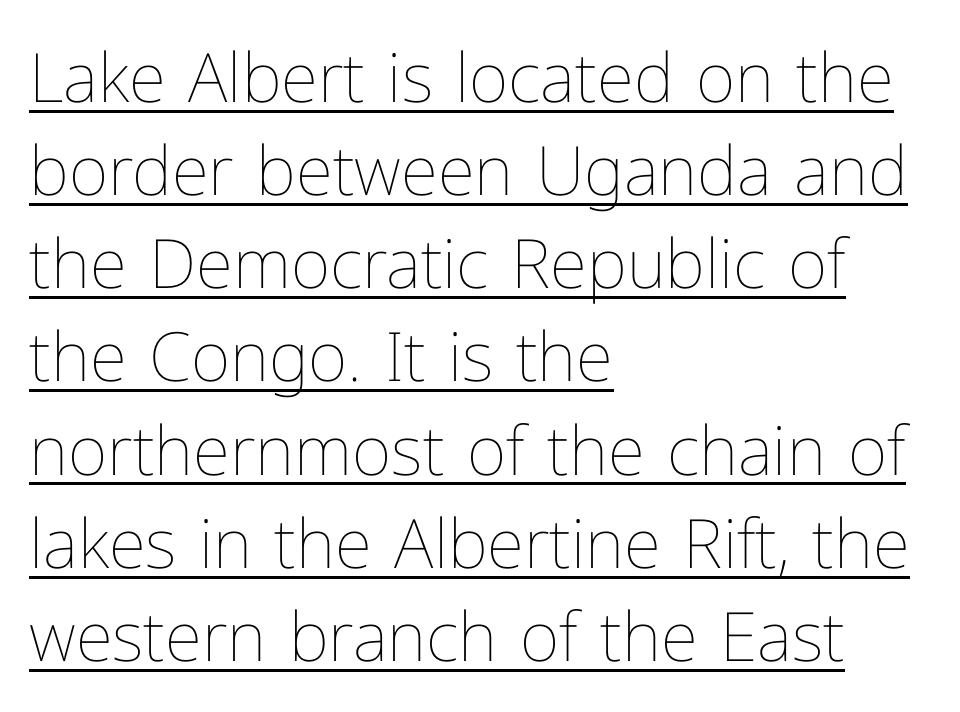
The letters sit at their default tracking, neither squeezed nor spread. Does a line run under the words? Yes, clearly. Spacing verdict: proportional, widths tailored to each character. Vertical spacing — default. If you drew a line through each stem, it would be perfectly vertical.
